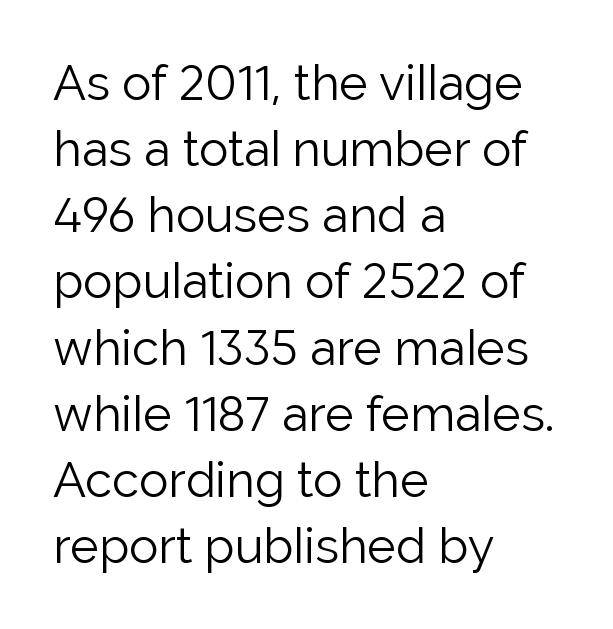
No extra ink here — the face is not bold. The specimen reads as upright at a glance. The horizontal fit of the characters is conventional and even. This rendering uses left alignment, leaving the right contour irregular.
